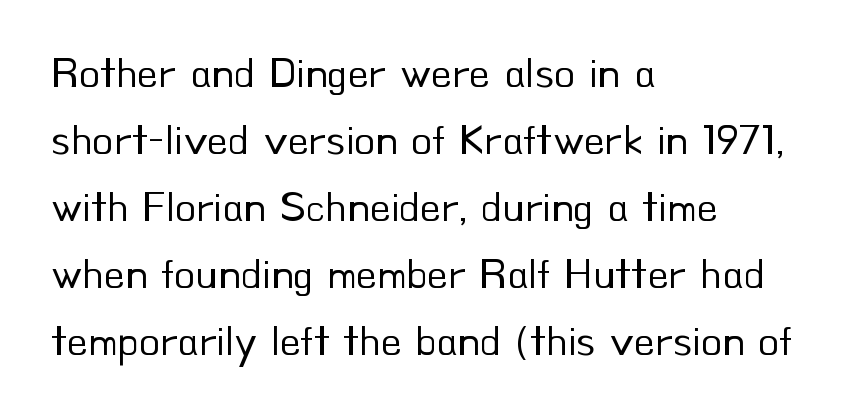
{"serif": "no", "italic": "no", "bold": "no", "weight": "regular", "width": "normal", "stroke_contrast": "low", "x_height": "small", "monospaced": "no", "underline": "no", "align": "left", "line_spacing": "normal", "line_spacing_ratio": 1.56, "letter_spacing": "normal", "letter_spacing_em": 0.0, "glyph_px": 43}
